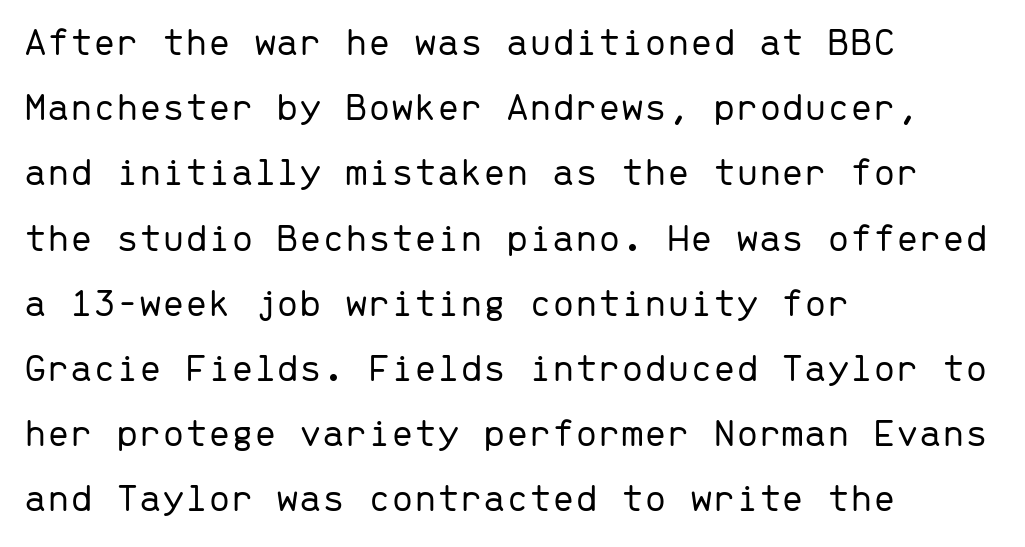
{"serif": "no", "italic": "no", "bold": "no", "weight": "light", "width": "normal", "stroke_contrast": "low", "x_height": "medium", "monospaced": "yes", "underline": "no", "align": "left", "line_spacing": "normal", "line_spacing_ratio": 1.59, "letter_spacing": "normal", "letter_spacing_em": 0.0, "glyph_px": 41}
